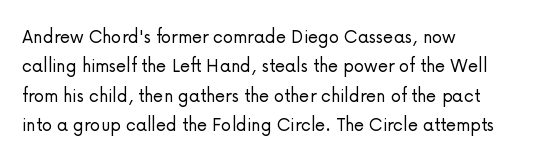
The image shows 21 px text type, upright; set left-aligned, normal line spacing (1.4x), normal letter spacing, not underlined.
